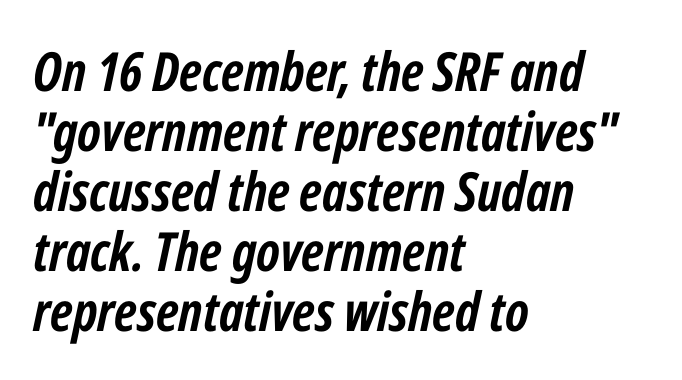
The image shows 54 px semibold, condensed type, italic (leaning right); set left-aligned, tight line spacing (1.11x), normal letter spacing, not underlined; low stroke contrast and a medium x-height.
